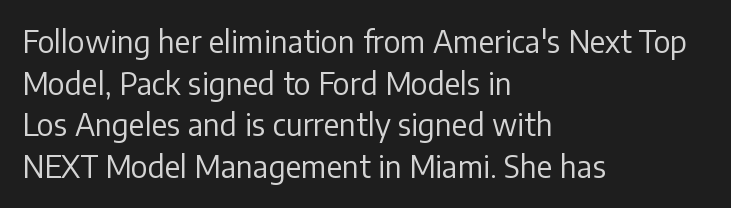
Is there any slant? The stems are plumb. No chunkiness to these letters — they're not bold. The glyphs in this specimen are sans serif. These lines keep a tight, regular rhythm from letter to letter. A normal amount of white space separates one row of letters from the next.
